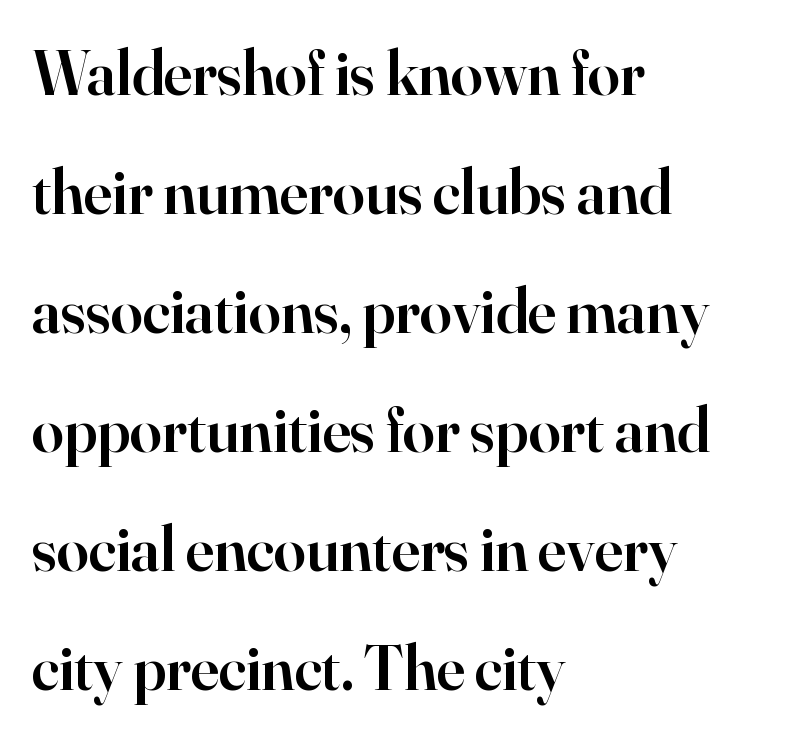
The image shows 64 px semibold serif type, upright; set left-aligned, line spacing 1.86x, normal letter spacing, not underlined; high stroke contrast and a small x-height.
